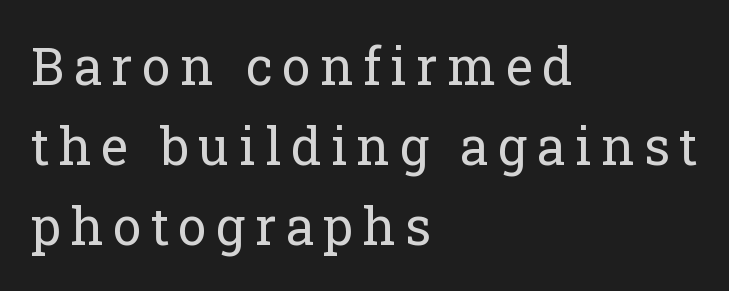
Q: Is the text bold? A: No.
Q: Is the text italic (slanted)? A: No, it is upright.
Q: Is the typeface a serif or a sans-serif typeface? A: Serif.
Q: Is the text underlined? A: No.
Q: How is the paragraph aligned? A: Left-aligned.
Q: Is the spacing between lines tight, normal or loose? A: Normal.
Q: Width (condensed, normal, or wide)? A: Normal.
Q: Stroke contrast? A: Low.
Q: x-height? A: Medium.
Q: Monospaced? A: No.
